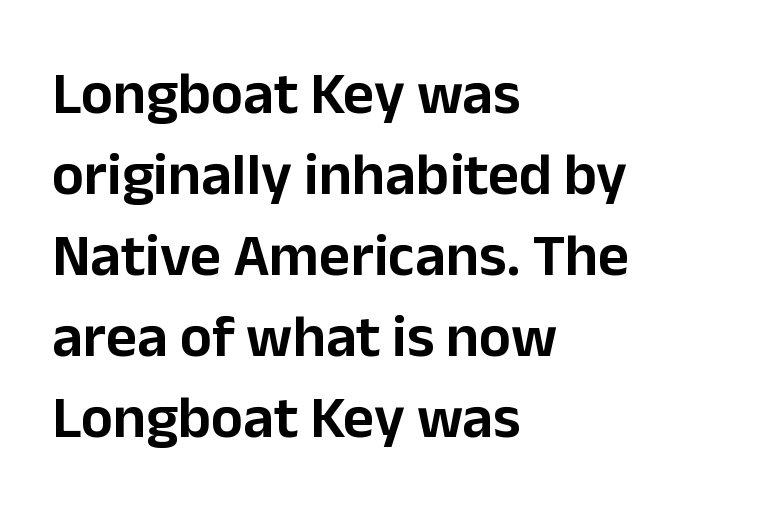
Reading down the block, your eye returns to a fixed left position each line. This sample has the flowing, uneven cadence of proportional lettering. Italic? Not at all — the glyphs are vertical. The glyphs in this specimen are sans serif.
